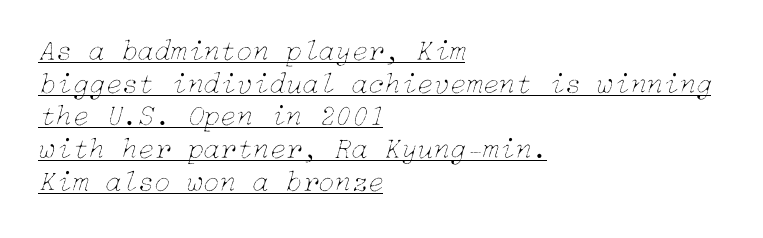
The line texture is even and compact thanks to regular tracking. The lettering is marked with a stroke running underneath it. The letters look calm and open, with moderate or lighter stems. Would a proofreader flag this as italicized? Yes. The rendering uses a small line-height, squeezing the rows.
